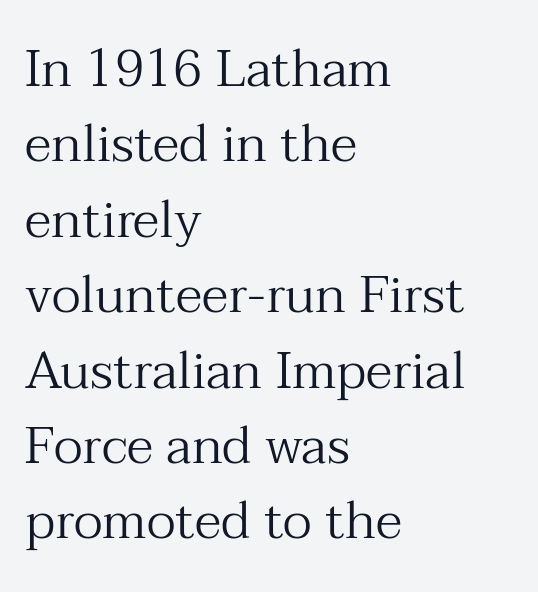
Q: Is the text bold? A: No.
Q: Is the text italic (slanted)? A: No, it is upright.
Q: Is the typeface a serif or a sans-serif typeface? A: Serif.
Q: Is the text underlined? A: No.
Q: How is the paragraph aligned? A: Left-aligned.
Q: Is the spacing between letters normal or unusually wide? A: Normal.
Q: Is the spacing between lines tight, normal or loose? A: Normal.
Q: Width (condensed, normal, or wide)? A: Normal.
Q: Stroke contrast? A: Medium.
Q: x-height? A: Medium.
Q: Monospaced? A: No.
